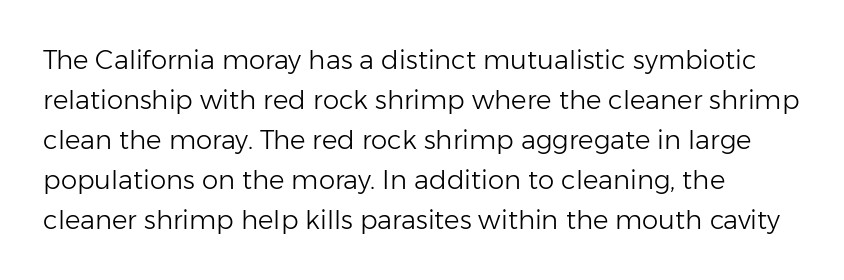
Descender tails drop into unmarked territory. Stroke mass is kept to a normal reading level or below. Default kerning and tracking; the words read as compact shapes. Teacher's note: observe the even left margin — that is flush-left alignment.
